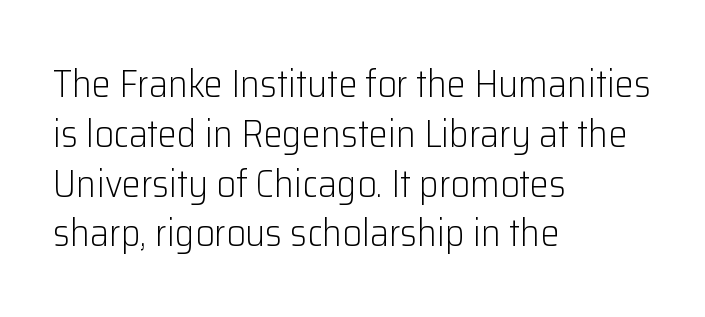
The image shows 38 px light sans-serif type, upright; set left-aligned, normal line spacing (1.31x), normal letter spacing, not underlined; low stroke contrast and a medium x-height.
